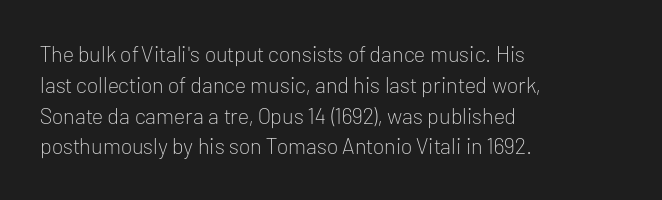
Q: Is the text bold? A: No.
Q: Is the text italic (slanted)? A: No, it is upright.
Q: Is the text underlined? A: No.
Q: How is the paragraph aligned? A: Left-aligned.
Q: Is the spacing between letters normal or unusually wide? A: Normal.
Q: Is the spacing between lines tight, normal or loose? A: Normal.
